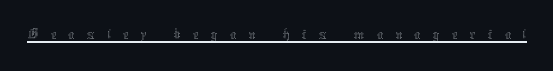
Q: Is the text bold? A: No.
Q: Is the text italic (slanted)? A: No, it is upright.
Q: Is the text underlined? A: Yes.
Q: Is the spacing between letters normal or unusually wide? A: Unusually wide.
Q: Width (condensed, normal, or wide)? A: Normal.
Q: Stroke contrast? A: Medium.
Q: x-height? A: Medium.
Q: Monospaced? A: No.
